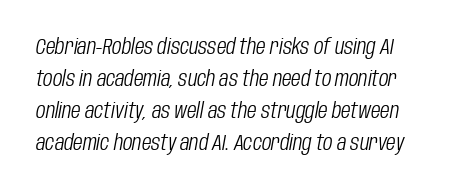
How would I describe the line gaps? Plain and ordinary. No chunkiness to these letters — they're not bold. Descender tails drop into unmarked territory. The glyphs look as if they've been sheared to an angle. The letters sit at their default tracking, neither squeezed nor spread.
